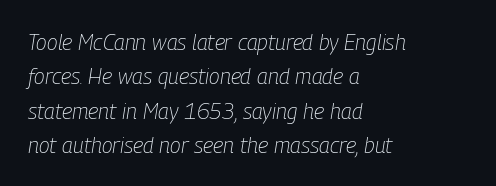
{"italic": "yes", "lean": "right", "slant_degrees": 9, "bold": "no", "underline": "no", "align": "left", "line_spacing": "normal", "line_spacing_ratio": 1.56, "letter_spacing": "normal", "letter_spacing_em": 0.0, "glyph_px": 22}
